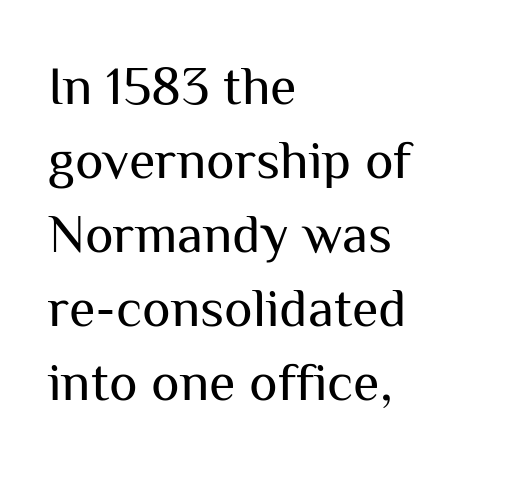
The image shows 54 px regular-weight sans-serif type, upright; set left-aligned, normal line spacing (1.37x), normal letter spacing, not underlined; medium stroke contrast and a medium x-height.
